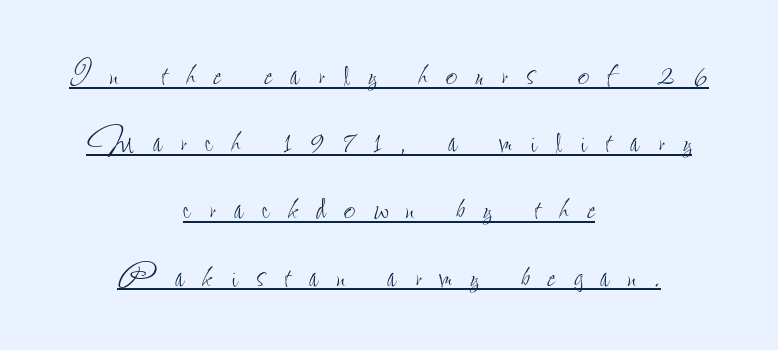
Q: Is the text bold? A: No.
Q: Is the text italic (slanted)? A: Yes.
Q: Is the text underlined? A: Yes.
Q: How is the paragraph aligned? A: Centered.
Q: Is the spacing between letters normal or unusually wide? A: Unusually wide.
Q: Is the spacing between lines tight, normal or loose? A: Normal.
Q: Width (condensed, normal, or wide)? A: Condensed.
Q: Stroke contrast? A: Low.
Q: x-height? A: Small.
Q: Monospaced? A: No.
